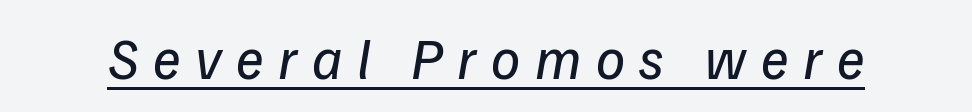
Weight: not bold — regular or lighter. The passage shown is underscored from start to finish. Think of a printed novel: that variable character pitch is what you see here. Observe the lean: these are italic letterforms.
